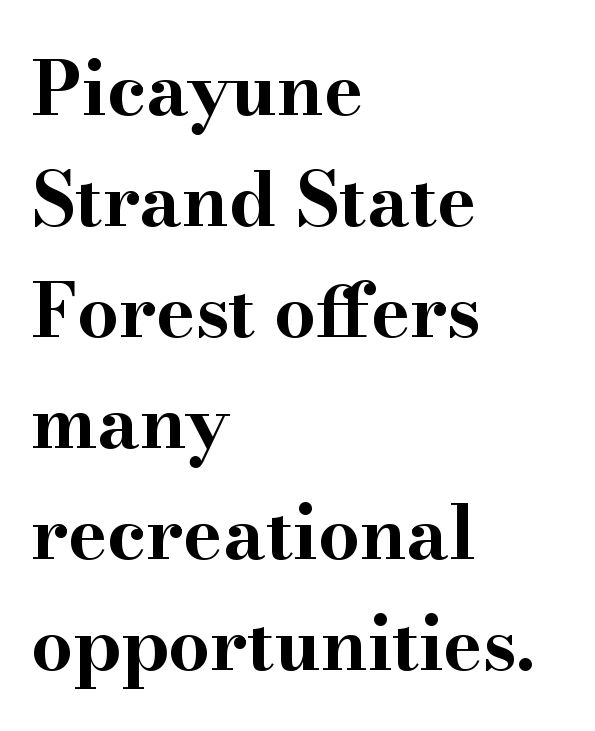
Baseline-to-baseline distance is the conventional proportion of letter height. Line starts are locked; line ends wander. This rendering leaves character spacing at its baseline value. The glyphs are unaccompanied by any horizontal stroke below them. You'd pick this weight for a headline — it's a proper bold. Classification — serif.
